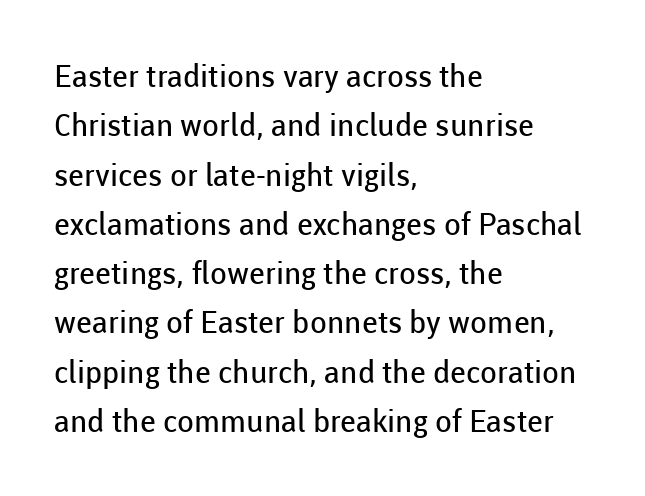
Q: Is the text bold? A: No.
Q: Is the text italic (slanted)? A: No, it is upright.
Q: Is the typeface a serif or a sans-serif typeface? A: Sans-serif.
Q: Is the text underlined? A: No.
Q: How is the paragraph aligned? A: Left-aligned.
Q: Is the spacing between letters normal or unusually wide? A: Normal.
Q: Is the spacing between lines tight, normal or loose? A: Normal.
Q: Width (condensed, normal, or wide)? A: Normal.
Q: Stroke contrast? A: Low.
Q: x-height? A: Medium.
Q: Monospaced? A: No.
